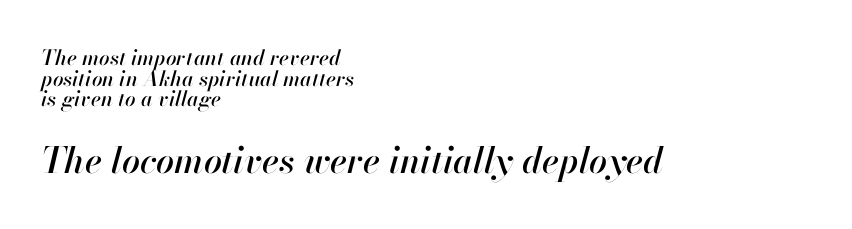
{"italic": "yes", "lean": "right", "slant_degrees": 13, "width": "normal", "stroke_contrast": "high", "x_height": "small", "monospaced": "no", "underline": "no", "align": "left", "line_spacing": "tight", "line_spacing_ratio": 0.98, "letter_spacing": "normal", "letter_spacing_em": 0.0, "larger_block": "second", "size_ratio": 1.71, "glyph_px": 36}
